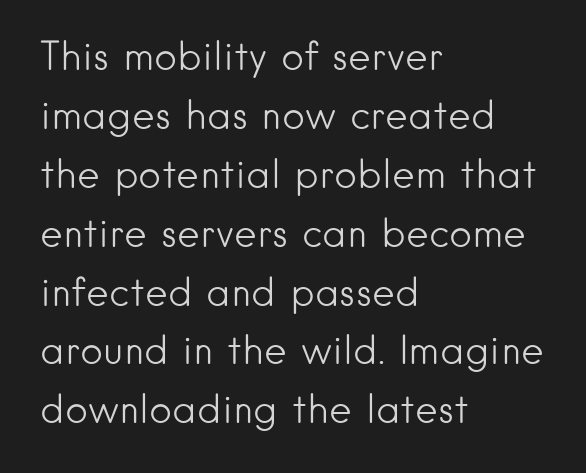
Characters follow at the spacing the type designer built in. The gap between lines stays unmarked. No letter is thick-stroked: the sample isn't bold. Quick note: interline space is typical. Every stem runs plumb, perpendicular to the baseline. Horizontally, the lines are justified to the leading edge only.
